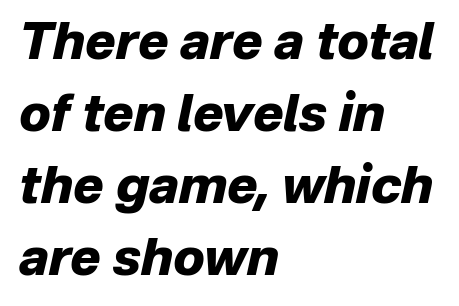
Q: Is the text bold? A: Yes.
Q: Is the text italic (slanted)? A: Yes, it leans right by about 12 degrees.
Q: Is the text underlined? A: No.
Q: How is the paragraph aligned? A: Left-aligned.
Q: Is the spacing between letters normal or unusually wide? A: Normal.
Q: Is the spacing between lines tight, normal or loose? A: Normal.
Q: Width (condensed, normal, or wide)? A: Normal.
Q: Stroke contrast? A: Low.
Q: x-height? A: Medium.
Q: Monospaced? A: No.
